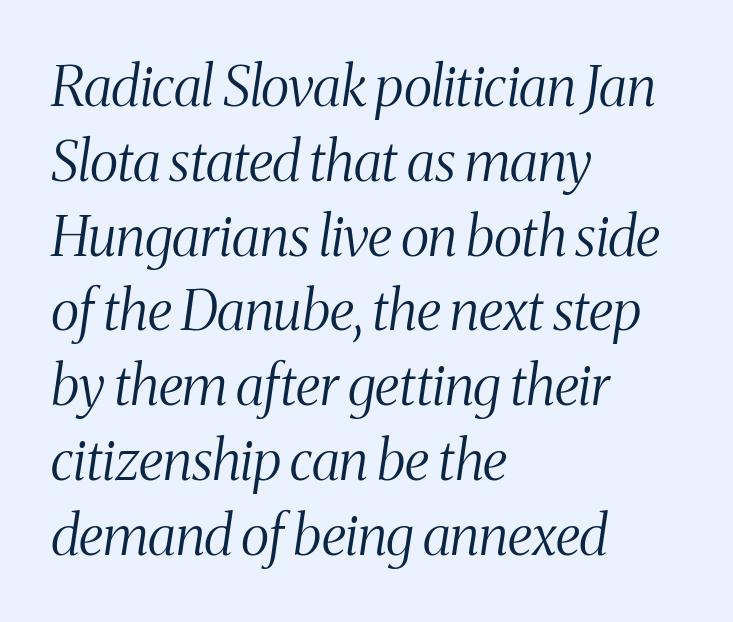
Q: Is the text bold? A: No.
Q: Is the text italic (slanted)? A: Yes, it leans right by about 8 degrees.
Q: Is the typeface a serif or a sans-serif typeface? A: Serif.
Q: Is the text underlined? A: No.
Q: How is the paragraph aligned? A: Left-aligned.
Q: Is the spacing between letters normal or unusually wide? A: Normal.
Q: Is the spacing between lines tight, normal or loose? A: Normal.
Q: Width (condensed, normal, or wide)? A: Condensed.
Q: Stroke contrast? A: Medium.
Q: x-height? A: Medium.
Q: Monospaced? A: No.
